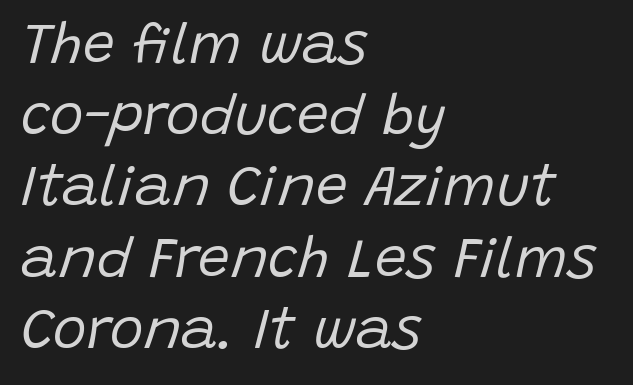
{"italic": "yes", "lean": "right", "slant_degrees": 15, "bold": "no", "weight": "regular", "width": "normal", "stroke_contrast": "low", "x_height": "large", "monospaced": "no", "underline": "no", "align": "left", "line_spacing": "normal", "line_spacing_ratio": 1.25, "letter_spacing": "normal", "letter_spacing_em": 0.0, "glyph_px": 57}
